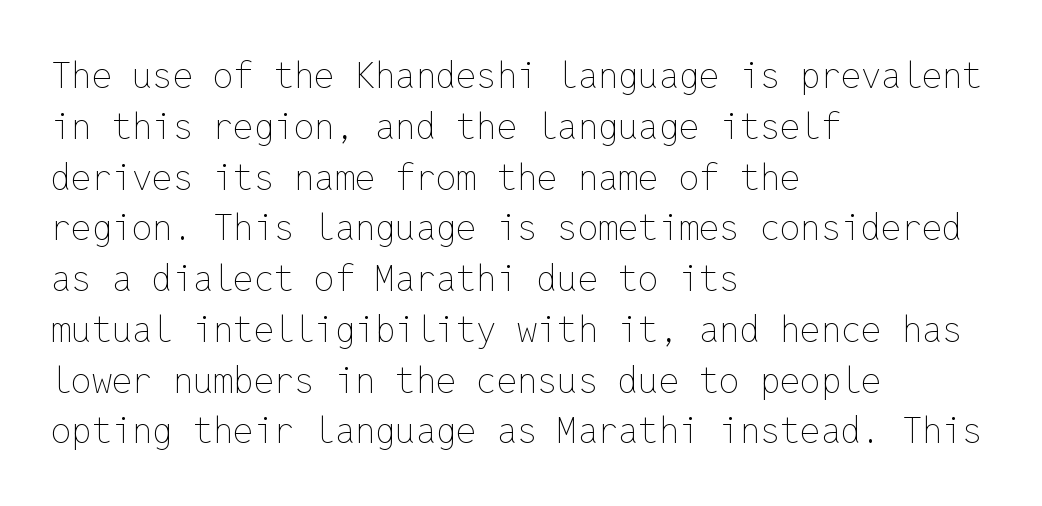
The image shows 36 px thin type, upright, monospaced; set left-aligned, normal line spacing (1.41x), normal letter spacing, not underlined; low stroke contrast and a medium x-height.
